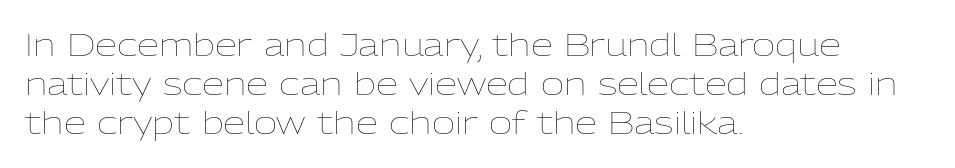
Q: Is the text bold? A: No.
Q: Is the text italic (slanted)? A: No, it is upright.
Q: Is the text underlined? A: No.
Q: How is the paragraph aligned? A: Left-aligned.
Q: Is the spacing between letters normal or unusually wide? A: Normal.
Q: Width (condensed, normal, or wide)? A: Normal.
Q: Stroke contrast? A: Low.
Q: x-height? A: Medium.
Q: Monospaced? A: No.
